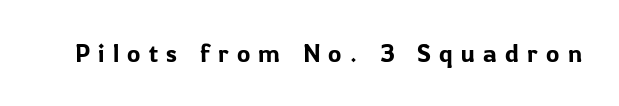
Q: Is the text italic (slanted)? A: No, it is upright.
Q: Is the text underlined? A: No.
Q: Is the spacing between letters normal or unusually wide? A: Unusually wide.
